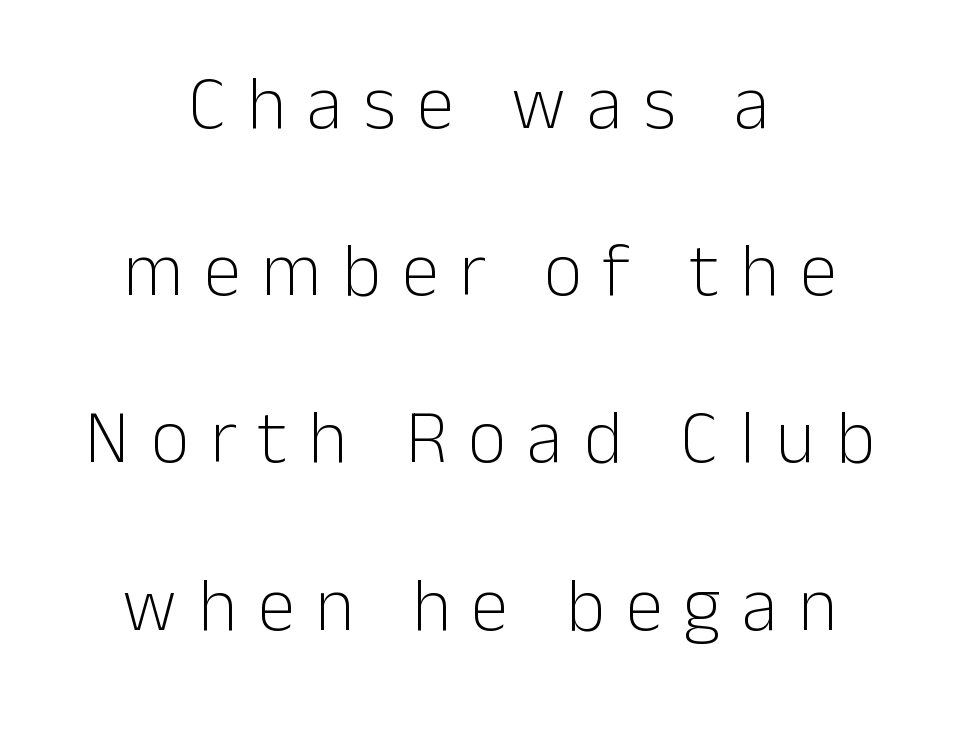
If you measured baseline to baseline, you'd find a long distance. The passage shown is not underscored anywhere. Caption: expanded tracking, letters set apart. This sample has the flowing, uneven cadence of proportional lettering.
